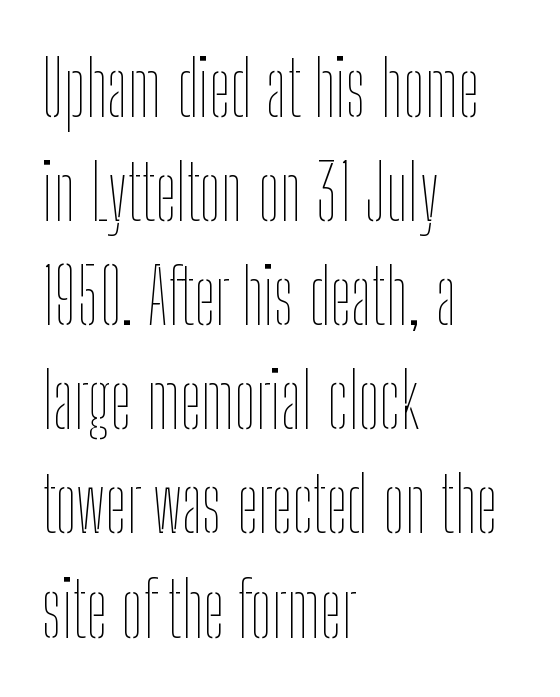
Q: Is the text bold? A: No.
Q: Is the text italic (slanted)? A: No, it is upright.
Q: Is the text underlined? A: No.
Q: How is the paragraph aligned? A: Left-aligned.
Q: Is the spacing between letters normal or unusually wide? A: Normal.
Q: Is the spacing between lines tight, normal or loose? A: Normal.
Q: Width (condensed, normal, or wide)? A: Condensed.
Q: Stroke contrast? A: Low.
Q: x-height? A: Medium.
Q: Monospaced? A: No.
